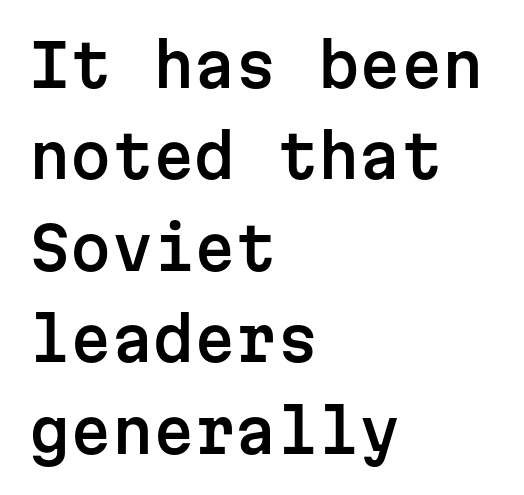
{"serif": "no", "italic": "no", "width": "normal", "stroke_contrast": "low", "x_height": "medium", "monospaced": "yes", "underline": "no", "align": "left", "line_spacing": "normal", "line_spacing_ratio": 1.55, "letter_spacing": "normal", "letter_spacing_em": 0.0, "glyph_px": 59}
